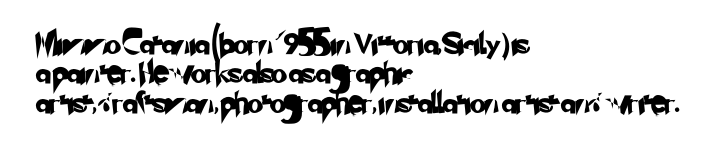
Check under the words: just untouched page. In terms of leading, this rendering sits right in the middle. The text block is weighted toward the left margin, trailing off unevenly rightward. Short note: letters normally spaced.
